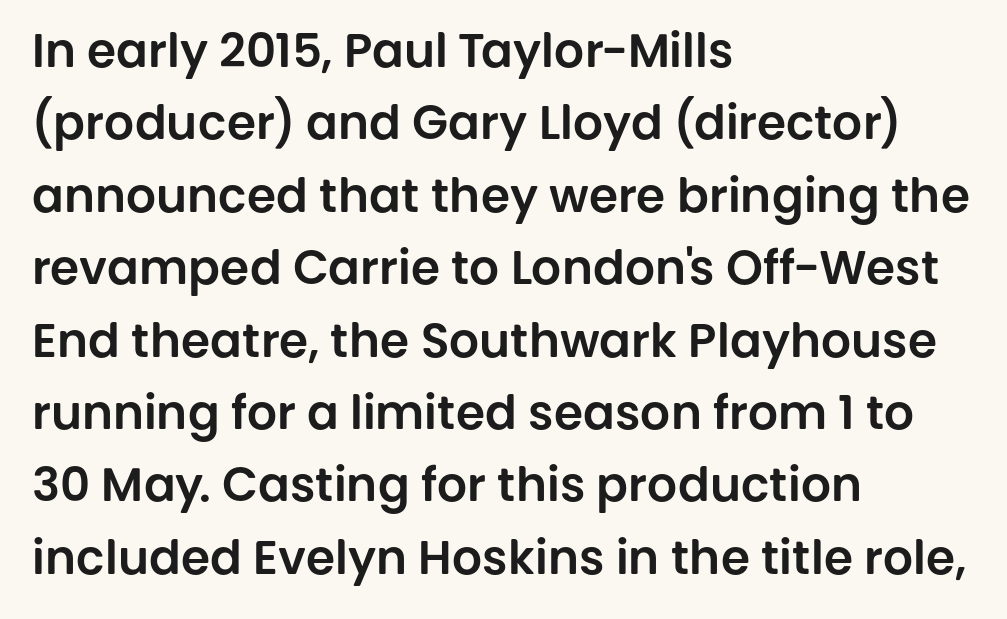
The image shows 47 px sans-serif type, upright; set left-aligned, normal line spacing (1.54x), normal letter spacing, not underlined; low stroke contrast and a large x-height.
